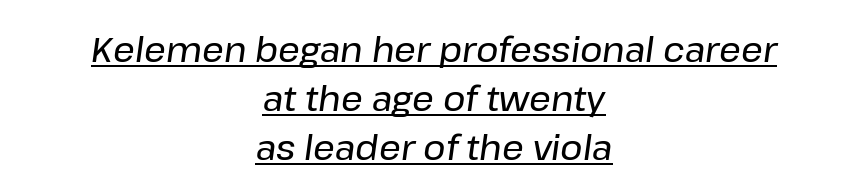
The image shows 34 px text type, italic (leaning right); set centered, normal line spacing (1.44x), normal letter spacing, underlined; low stroke contrast and a medium x-height.
